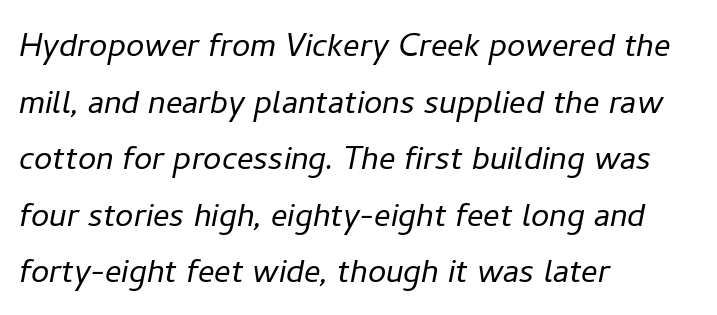
{"italic": "yes", "lean": "right", "slant_degrees": 11, "bold": "no", "weight": "light", "width": "normal", "stroke_contrast": "low", "x_height": "medium", "monospaced": "no", "underline": "no", "align": "left", "line_spacing": "normal", "line_spacing_ratio": 1.38, "letter_spacing": "normal", "letter_spacing_em": 0.0, "glyph_px": 41}
